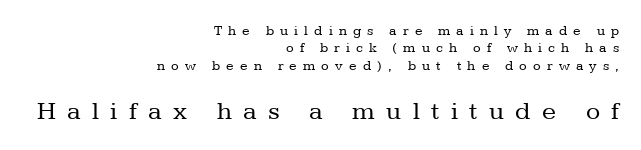
{"italic": "no", "bold": "no", "underline": "no", "align": "right", "line_spacing": "normal", "line_spacing_ratio": 1.25, "letter_spacing": "wide", "letter_spacing_em": 0.44, "larger_block": "second", "size_ratio": 1.86, "glyph_px": 26}
